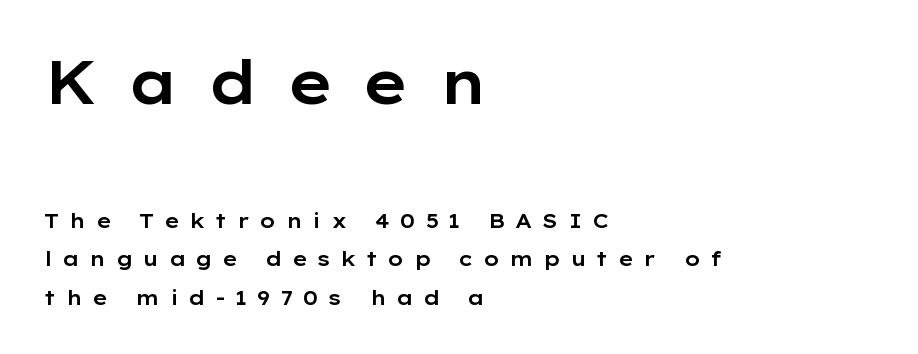
The image shows 60 px wide sans-serif type, upright; set left-aligned, loose line spacing (1.93x), unusually wide letter spacing (+0.48 em), not underlined; the first (top) block is 3.0x larger; low stroke contrast and a medium x-height.
